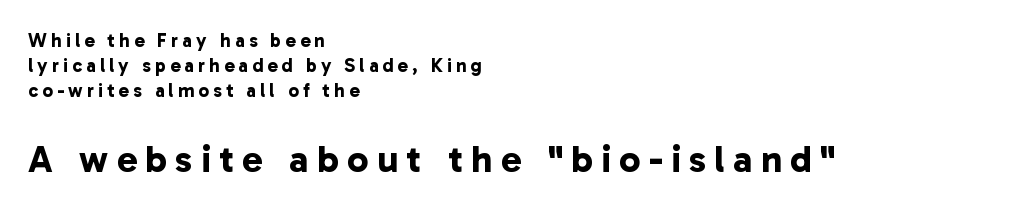
Q: Is the text bold? A: Yes.
Q: Is the typeface a serif or a sans-serif typeface? A: Sans-serif.
Q: Is the text underlined? A: No.
Q: How is the paragraph aligned? A: Left-aligned.
Q: Is the spacing between letters normal or unusually wide? A: Unusually wide.
Q: Is the spacing between lines tight, normal or loose? A: Normal.
Q: Which block of text is set in a larger size, the first (top) or the second (bottom)? A: The second (bottom) one.
Q: Width (condensed, normal, or wide)? A: Normal.
Q: Stroke contrast? A: Low.
Q: x-height? A: Medium.
Q: Monospaced? A: No.
